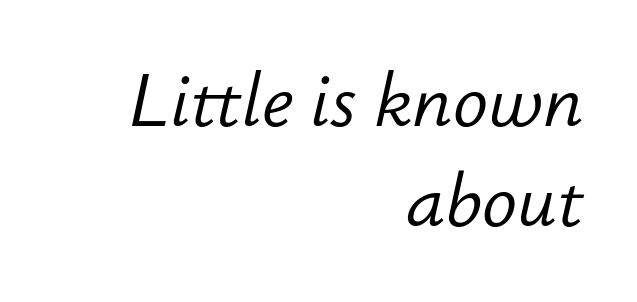
The image shows 73 px light type, italic (leaning right); set right-aligned, normal line spacing (1.37x), normal letter spacing, not underlined; low stroke contrast and a small x-height.
